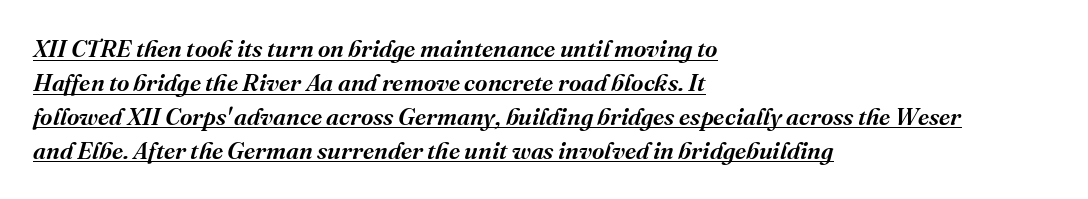
The image shows 24 px text type, italic (leaning right); set left-aligned, normal line spacing (1.41x), normal letter spacing, underlined.
